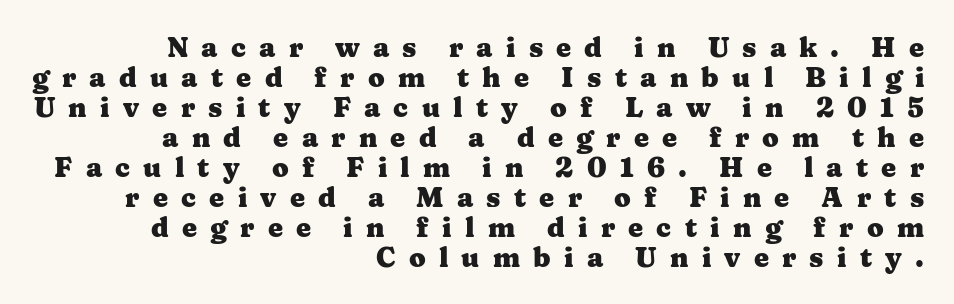
The image shows 27 px bold type, upright; set right-aligned, tight line spacing (1.11x), unusually wide letter spacing (+0.49 em), not underlined.
